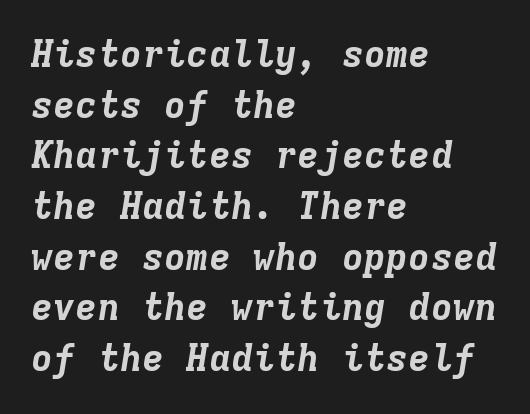
Rule under the text: the space is simply empty. The face used here is monospaced, like something from a code editor. There's an unmistakable incline to the writing here. The compositor pushed each line to the left boundary. Default kerning and tracking; the words read as compact shapes. If you measured baseline to baseline, you'd find a middling distance.
